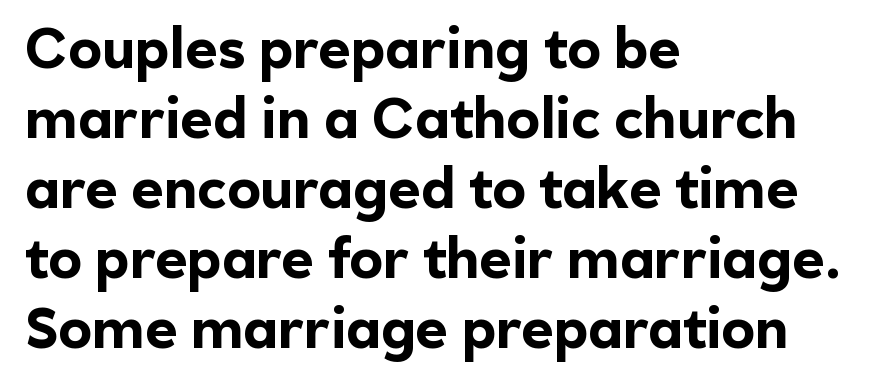
The image shows 56 px bold sans-serif type, upright; set left-aligned, normal line spacing (1.25x), normal letter spacing, not underlined; a medium x-height.
